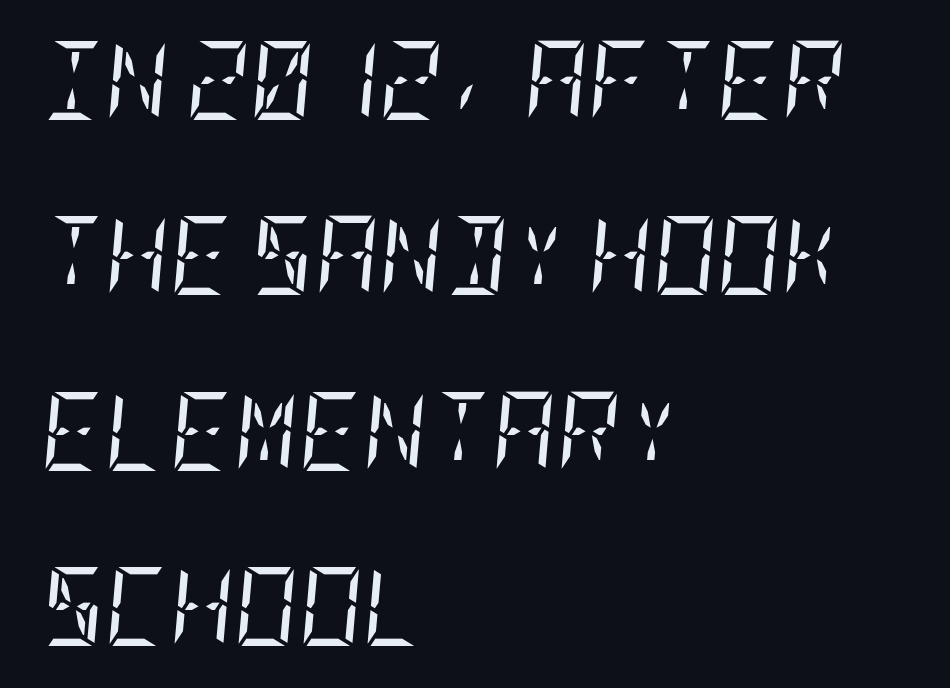
The image shows 79 px regular-weight, condensed serif type, italic (leaning right); set left-aligned, loose line spacing (2.22x), normal letter spacing, not underlined; low stroke contrast and a large x-height.
